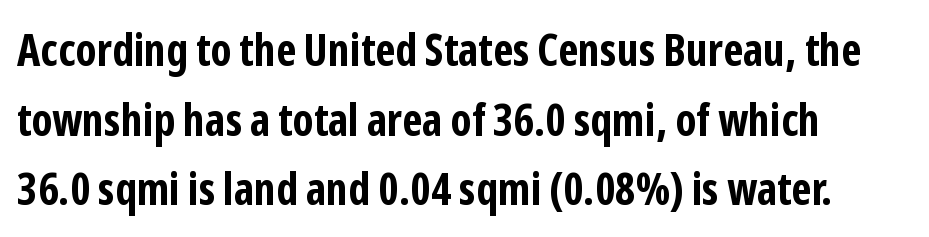
Posture: upright roman. Type without underlining. How heavy is the stroke? Heavy — this is a bold. Nothing unusual about the tracking: characters are spaced as the font intends. Which margin do the lines hug? The left one — the right edge is uneven.
